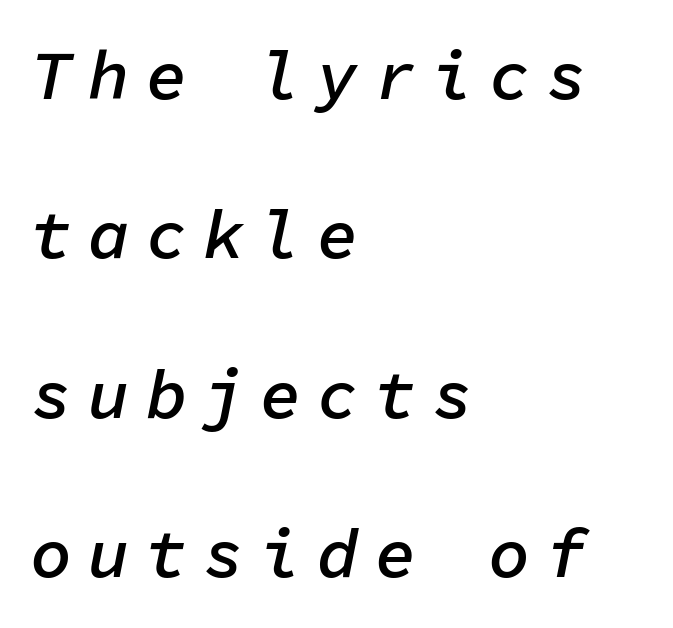
Q: Is the text bold? A: Semi-bold.
Q: Is the text italic (slanted)? A: Yes, it leans right by about 11 degrees.
Q: Is the text underlined? A: No.
Q: How is the paragraph aligned? A: Left-aligned.
Q: Is the spacing between letters normal or unusually wide? A: Unusually wide.
Q: Is the spacing between lines tight, normal or loose? A: Loose.
Q: Width (condensed, normal, or wide)? A: Normal.
Q: Stroke contrast? A: Low.
Q: x-height? A: Medium.
Q: Monospaced? A: Yes.
